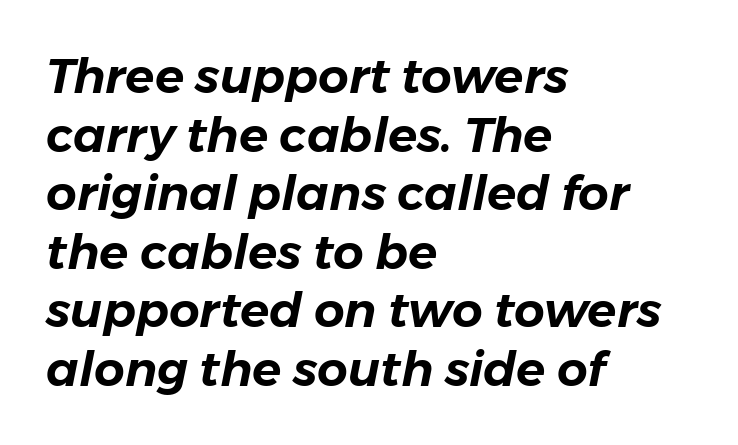
{"italic": "yes", "lean": "right", "slant_degrees": 11, "width": "normal", "stroke_contrast": "low", "x_height": "medium", "monospaced": "no", "underline": "no", "align": "left", "line_spacing_ratio": 1.22, "letter_spacing": "normal", "letter_spacing_em": 0.0, "glyph_px": 48}
